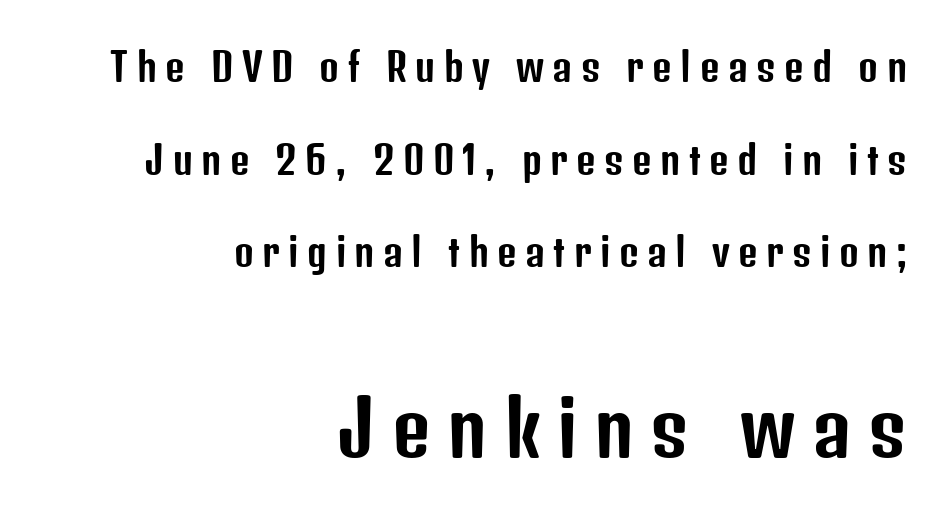
{"serif": "no", "italic": "no", "width": "condensed", "stroke_contrast": "low", "x_height": "medium", "monospaced": "no", "underline": "no", "align": "right", "line_spacing": "loose", "line_spacing_ratio": 2.44, "letter_spacing": "wide", "letter_spacing_em": 0.22, "larger_block": "second", "size_ratio": 1.97, "glyph_px": 75}
